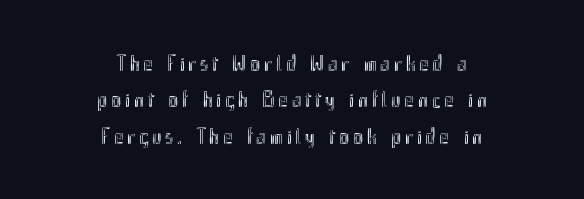
{"italic": "no", "underline": "no", "align": "center", "line_spacing": "normal", "line_spacing_ratio": 1.58, "glyph_px": 23}
